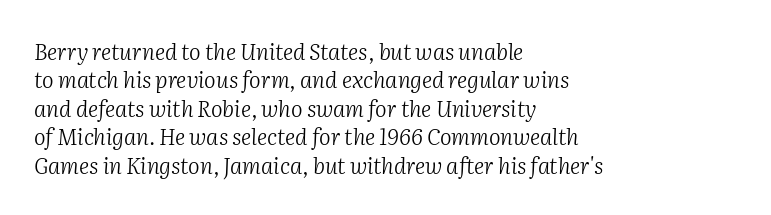
Q: Is the text bold? A: No.
Q: Is the text italic (slanted)? A: Yes, it leans right by about 2 degrees.
Q: Is the text underlined? A: No.
Q: How is the paragraph aligned? A: Left-aligned.
Q: Is the spacing between letters normal or unusually wide? A: Normal.
Q: Is the spacing between lines tight, normal or loose? A: Normal.
